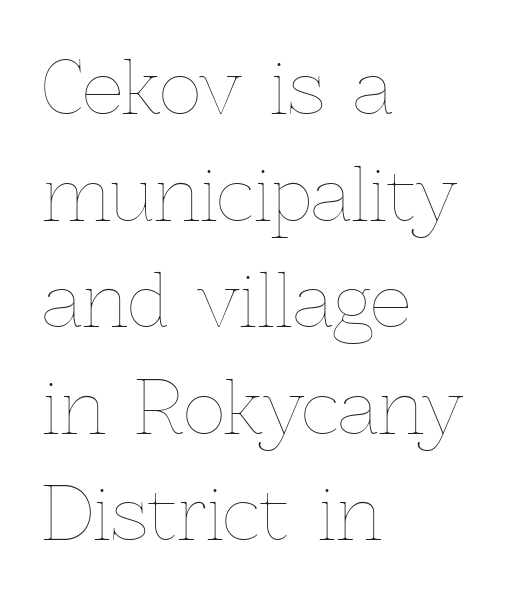
The image shows 72 px thin type, upright; set left-aligned, normal line spacing (1.48x), normal letter spacing, not underlined; a medium x-height.
